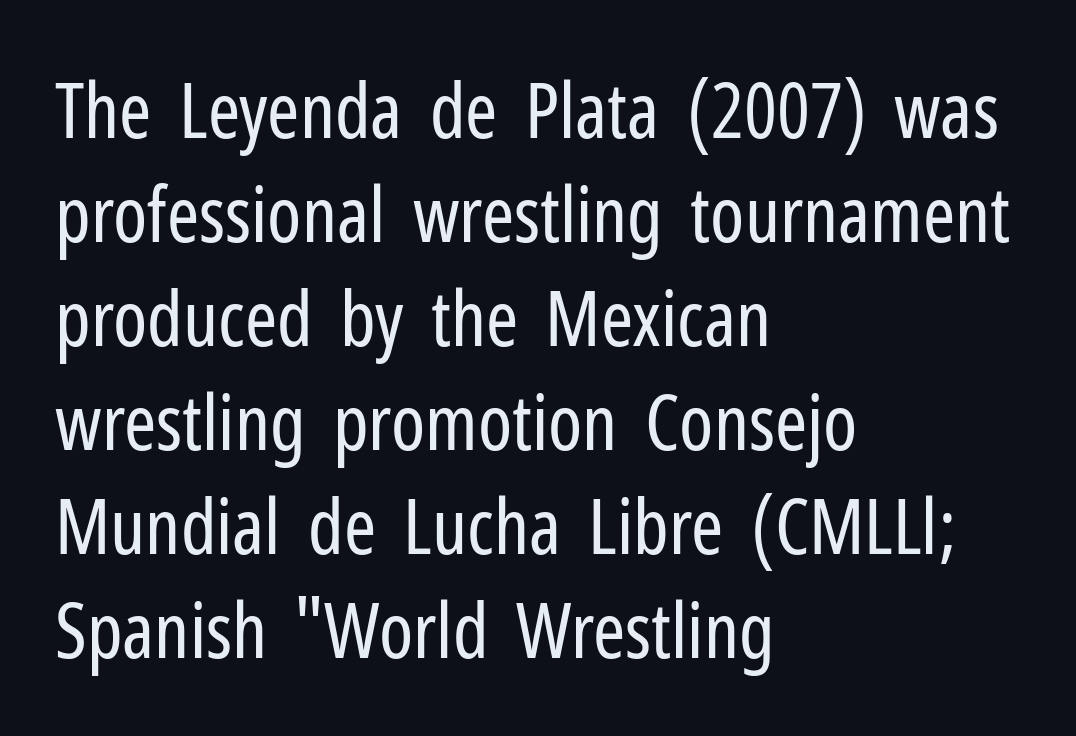
The image shows 77 px regular-weight, condensed sans-serif type, upright; set left-aligned, normal line spacing (1.35x), normal letter spacing, not underlined; low stroke contrast and a medium x-height.
